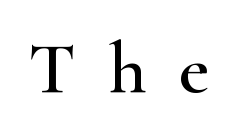
Q: Is the text italic (slanted)? A: No, it is upright.
Q: Is the typeface a serif or a sans-serif typeface? A: Serif.
Q: Is the text underlined? A: No.
Q: Is the spacing between letters normal or unusually wide? A: Unusually wide.
Q: Width (condensed, normal, or wide)? A: Wide.
Q: Stroke contrast? A: High.
Q: x-height? A: Small.
Q: Monospaced? A: No.
